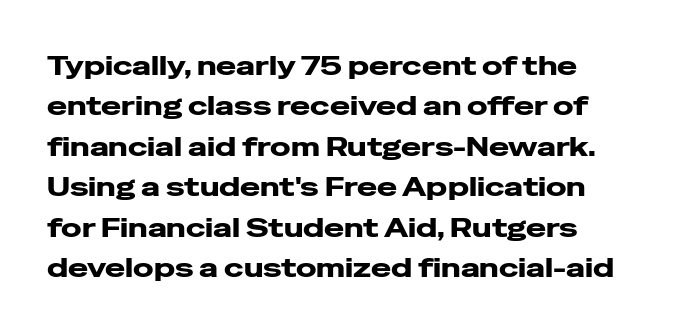
Q: Is the text italic (slanted)? A: No, it is upright.
Q: Is the text underlined? A: No.
Q: Is the spacing between letters normal or unusually wide? A: Normal.
Q: Is the spacing between lines tight, normal or loose? A: Normal.
